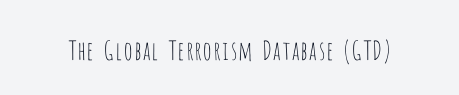
A roman cut, with each character standing at attention. Decoration check: the copy has no underline. The gaps between neighbouring characters are ordinary and unremarkable. Bold? No — there's no thickening of the strokes.
